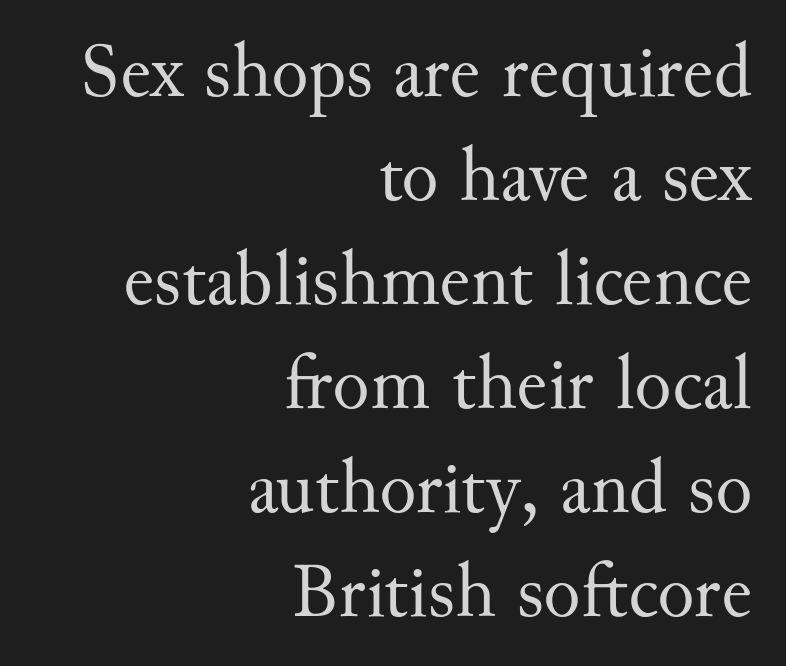
The image shows 77 px regular-weight serif type, upright; set right-aligned, normal line spacing (1.35x), normal letter spacing, not underlined; medium stroke contrast and a small x-height.
